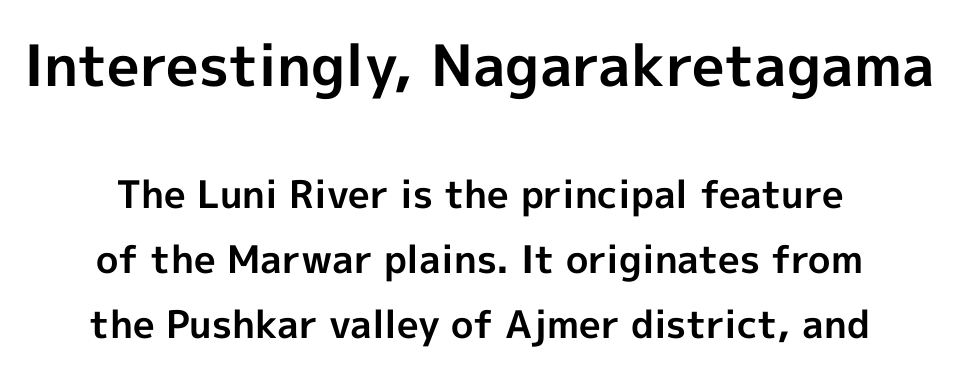
Is the block centered? Yes — each line is placed symmetrically about the middle. Nope, not italic — everything's standing straight. Stroke thickness is high; the sample reads as a true bold. The face used here is rendered with its standard letterfit. Just letters on the line, the space beneath them empty.
